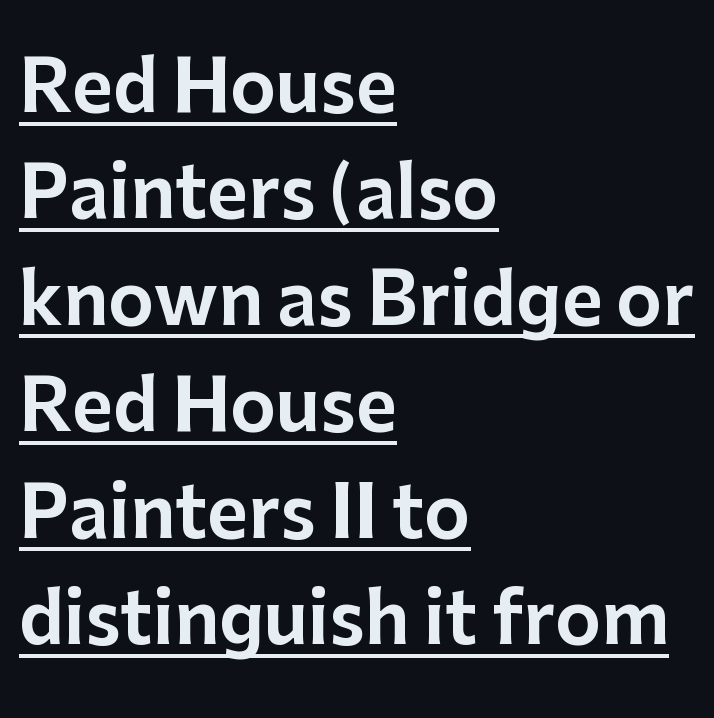
{"serif": "no", "italic": "no", "width": "normal", "stroke_contrast": "low", "x_height": "medium", "monospaced": "no", "underline": "yes", "align": "left", "line_spacing": "normal", "line_spacing_ratio": 1.52, "letter_spacing": "normal", "letter_spacing_em": 0.0, "glyph_px": 70}
